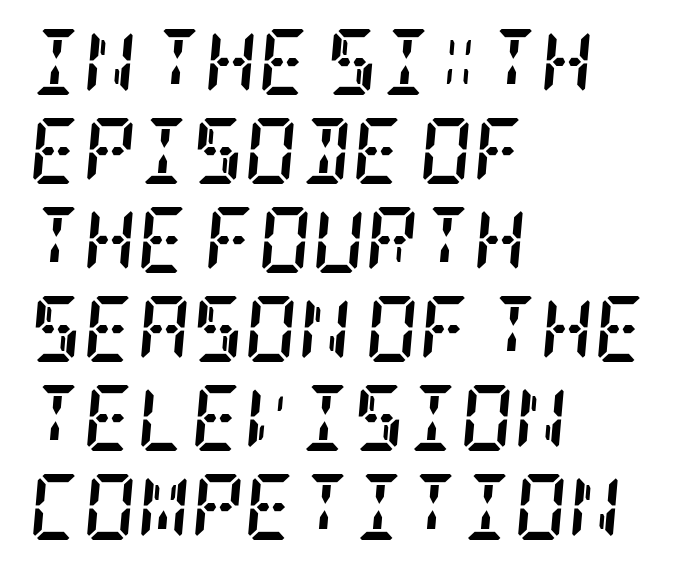
{"serif": "yes", "italic": "yes", "lean": "right", "slant_degrees": 5, "bold": "yes", "weight": "semibold", "width": "condensed", "stroke_contrast": "low", "x_height": "large", "underline": "no", "align": "left", "line_spacing": "normal", "line_spacing_ratio": 1.35, "letter_spacing": "normal", "letter_spacing_em": 0.0, "glyph_px": 66}
